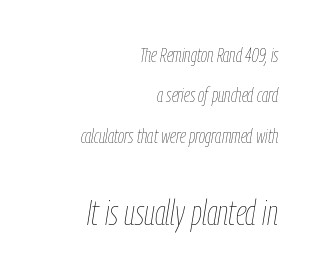
Q: Is the text bold? A: No.
Q: Is the text italic (slanted)? A: Yes, it leans right by about 9 degrees.
Q: Is the text underlined? A: No.
Q: How is the paragraph aligned? A: Right-aligned.
Q: Is the spacing between letters normal or unusually wide? A: Normal.
Q: Is the spacing between lines tight, normal or loose? A: Loose.
Q: Which block of text is set in a larger size, the first (top) or the second (bottom)? A: The second (bottom) one.
Q: Width (condensed, normal, or wide)? A: Condensed.
Q: Stroke contrast? A: Low.
Q: x-height? A: Medium.
Q: Monospaced? A: No.
